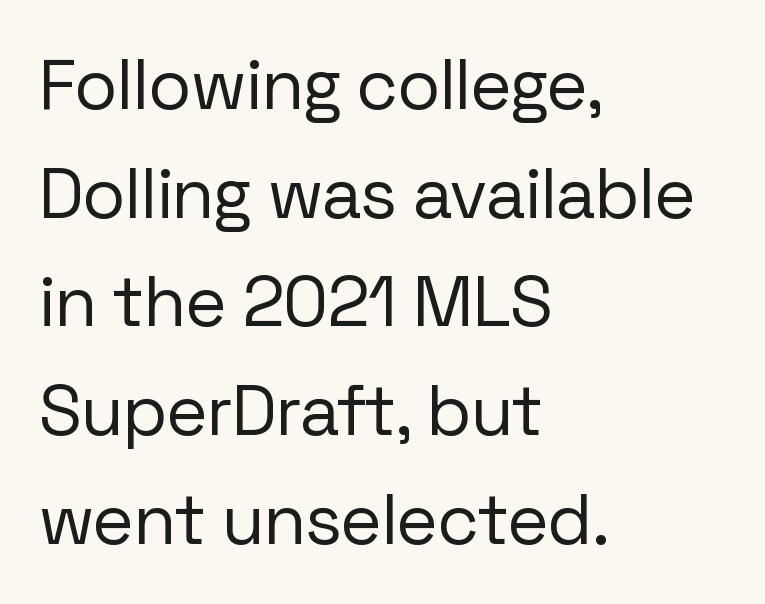
The image shows 71 px regular-weight sans-serif type, upright; set left-aligned, normal line spacing (1.53x), normal letter spacing, not underlined; low stroke contrast and a medium x-height.
